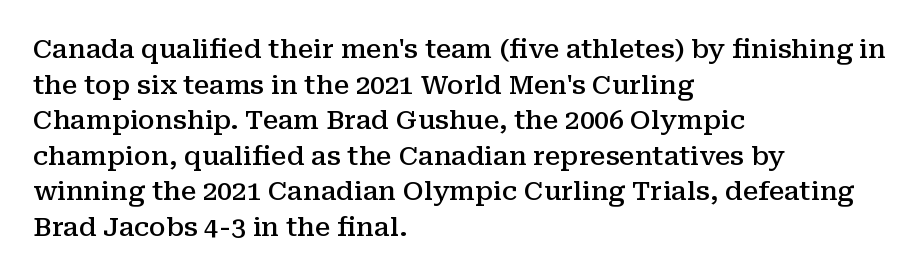
{"italic": "no", "bold": "semi", "underline": "no", "align": "left", "line_spacing": "normal", "line_spacing_ratio": 1.37, "letter_spacing": "normal", "letter_spacing_em": 0.0, "glyph_px": 26}
